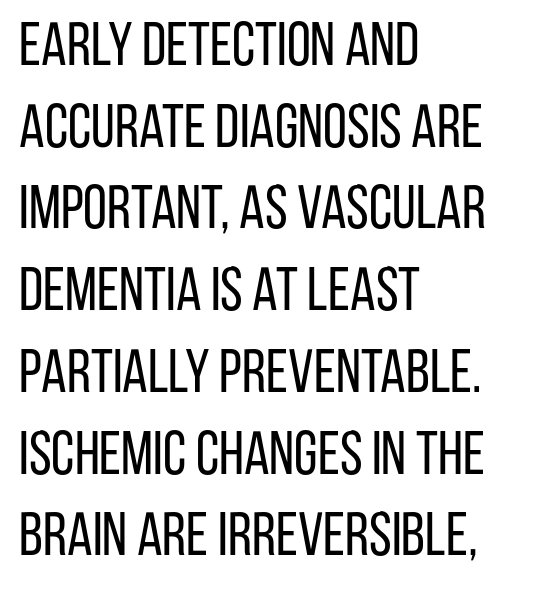
{"serif": "no", "italic": "no", "bold": "no", "weight": "regular", "width": "condensed", "stroke_contrast": "low", "x_height": "large", "monospaced": "no", "underline": "no", "align": "left", "line_spacing": "normal", "line_spacing_ratio": 1.34, "letter_spacing": "normal", "letter_spacing_em": 0.0, "glyph_px": 61}
